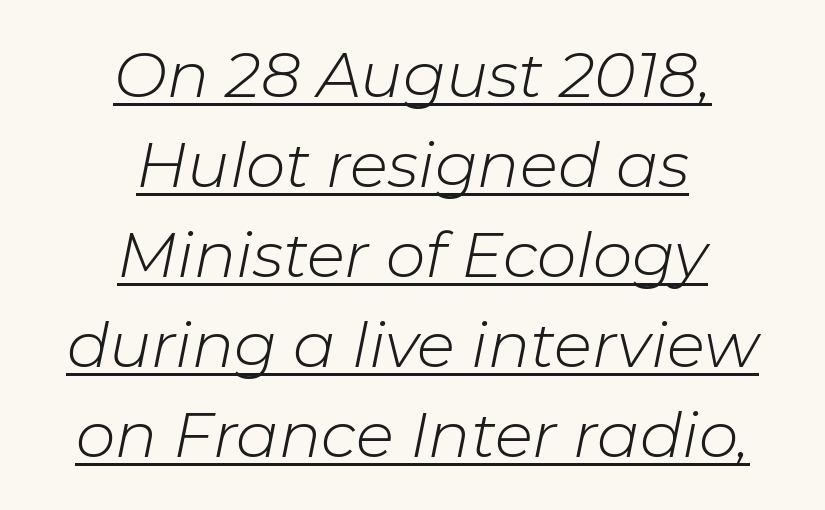
Q: Is the text bold? A: No.
Q: Is the text italic (slanted)? A: Yes, it leans right by about 11 degrees.
Q: Is the text underlined? A: Yes.
Q: How is the paragraph aligned? A: Centered.
Q: Is the spacing between letters normal or unusually wide? A: Normal.
Q: Is the spacing between lines tight, normal or loose? A: Normal.
Q: Width (condensed, normal, or wide)? A: Normal.
Q: Stroke contrast? A: Low.
Q: x-height? A: Medium.
Q: Monospaced? A: No.
